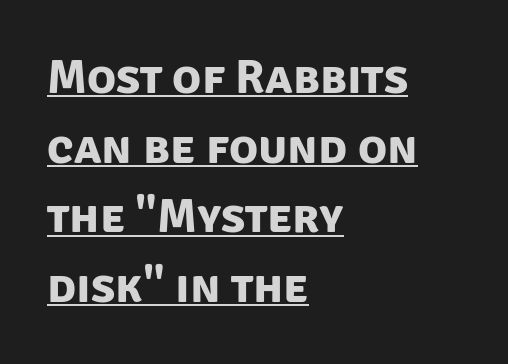
Q: Is the text bold? A: Yes.
Q: Is the typeface a serif or a sans-serif typeface? A: Sans-serif.
Q: Is the text underlined? A: Yes.
Q: How is the paragraph aligned? A: Left-aligned.
Q: Is the spacing between letters normal or unusually wide? A: Normal.
Q: Is the spacing between lines tight, normal or loose? A: Normal.
Q: Width (condensed, normal, or wide)? A: Normal.
Q: Stroke contrast? A: Low.
Q: x-height? A: Large.
Q: Monospaced? A: No.
